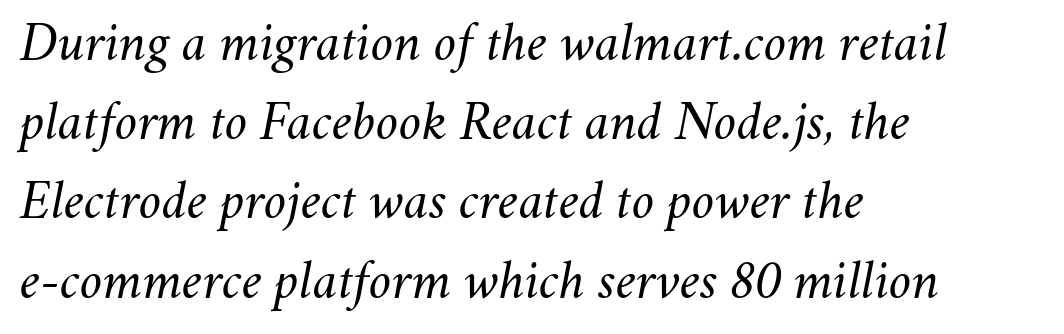
Q: Is the text bold? A: No.
Q: Is the text italic (slanted)? A: Yes, it leans right by about 11 degrees.
Q: Is the text underlined? A: No.
Q: How is the paragraph aligned? A: Left-aligned.
Q: Is the spacing between letters normal or unusually wide? A: Normal.
Q: Is the spacing between lines tight, normal or loose? A: Normal.
Q: Width (condensed, normal, or wide)? A: Normal.
Q: Stroke contrast? A: Medium.
Q: x-height? A: Small.
Q: Monospaced? A: No.
